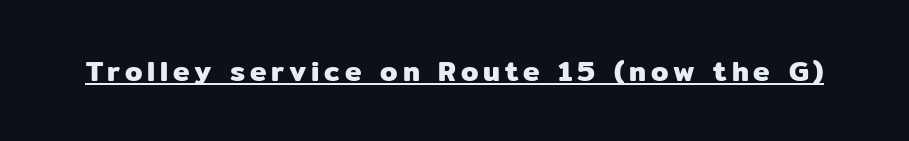
Note: no serifs on the glyphs. Proportional: the letters do not fall into vertical columns. Decoration check: the copy is underlined. The font's upright variant was chosen for this text.
